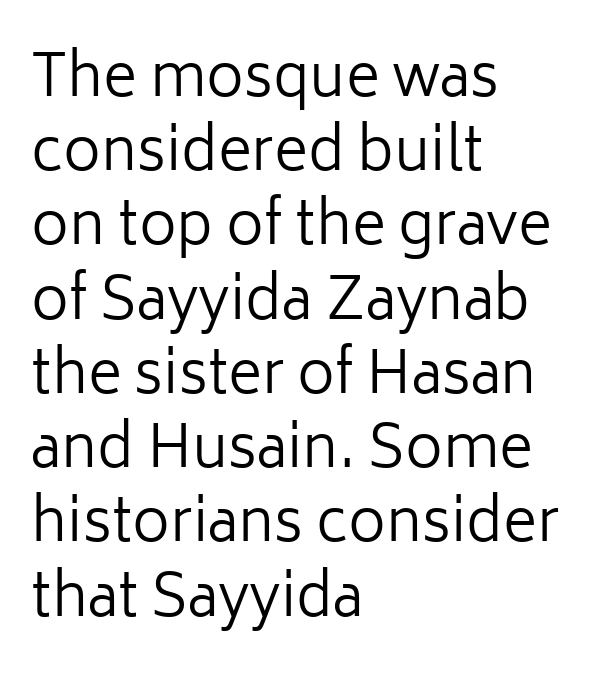
Q: Is the text bold? A: No.
Q: Is the text italic (slanted)? A: No, it is upright.
Q: Is the typeface a serif or a sans-serif typeface? A: Sans-serif.
Q: Is the text underlined? A: No.
Q: How is the paragraph aligned? A: Left-aligned.
Q: Is the spacing between letters normal or unusually wide? A: Normal.
Q: Is the spacing between lines tight, normal or loose? A: Normal.
Q: Width (condensed, normal, or wide)? A: Normal.
Q: Stroke contrast? A: Low.
Q: x-height? A: Medium.
Q: Monospaced? A: No.
